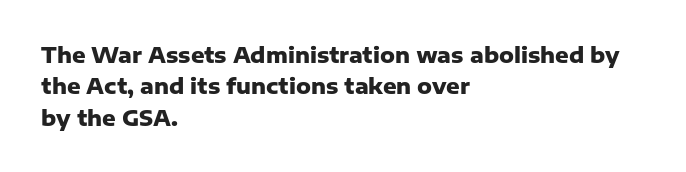
The image shows 21 px bold type, upright; set left-aligned, normal line spacing (1.49x), normal letter spacing, not underlined.
